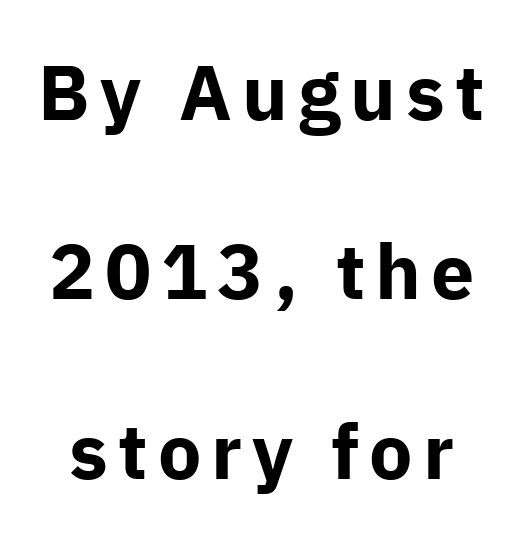
Check where the strokes stop: nothing finishes them off — pure sans. The words here are not underlined. You could fit nearly another row in the gap between these rows. On the weight axis this lands at bold, roughly 700. The face used here is proportionally spaced, like ordinary book or web type.
